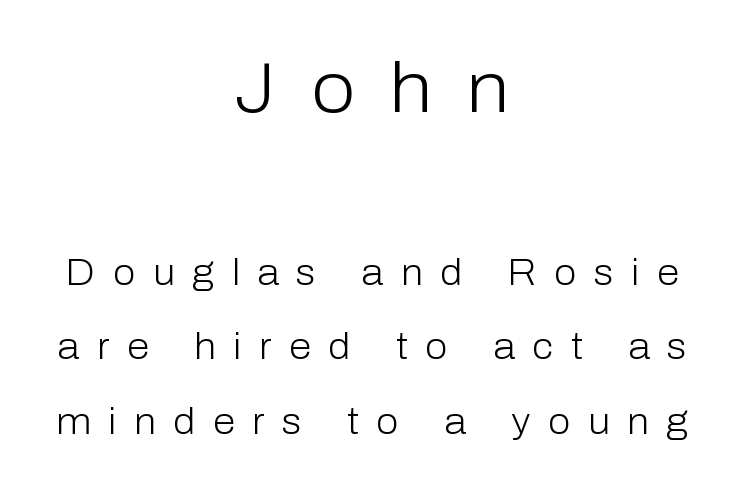
Q: Is the text bold? A: No.
Q: Is the text italic (slanted)? A: No, it is upright.
Q: Is the typeface a serif or a sans-serif typeface? A: Sans-serif.
Q: Is the text underlined? A: No.
Q: How is the paragraph aligned? A: Centered.
Q: Is the spacing between letters normal or unusually wide? A: Unusually wide.
Q: Is the spacing between lines tight, normal or loose? A: Loose.
Q: Which block of text is set in a larger size, the first (top) or the second (bottom)? A: The first (top) one.
Q: Width (condensed, normal, or wide)? A: Normal.
Q: Stroke contrast? A: Low.
Q: x-height? A: Medium.
Q: Monospaced? A: No.
